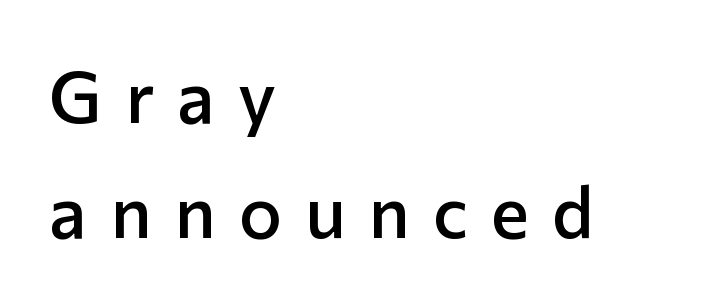
{"serif": "no", "italic": "no", "bold": "semi", "weight": "semibold", "width": "normal", "stroke_contrast": "low", "x_height": "medium", "monospaced": "no", "underline": "no", "align": "left", "line_spacing": "normal", "line_spacing_ratio": 1.6, "letter_spacing": "wide", "letter_spacing_em": 0.32, "glyph_px": 72}
